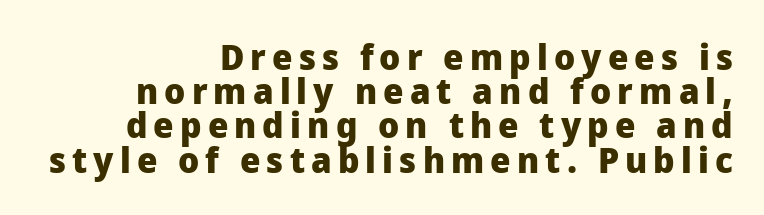
The image shows 36 px heavy sans-serif type, upright; set right-aligned, tight line spacing (0.95x), not underlined; low stroke contrast and a medium x-height.
